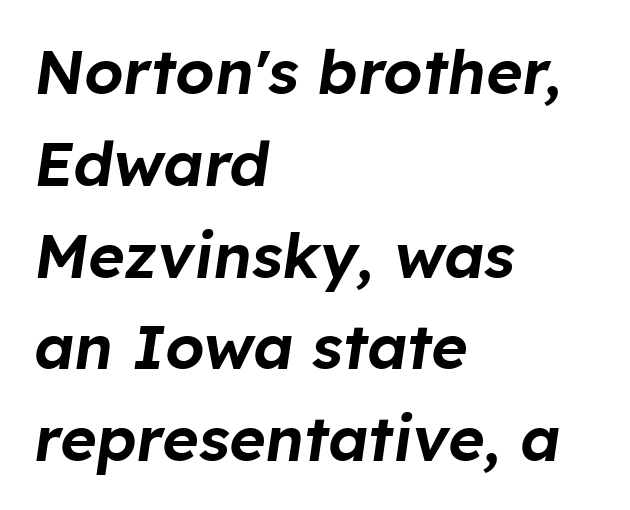
Q: Is the text italic (slanted)? A: Yes, it leans right by about 8 degrees.
Q: Is the text underlined? A: No.
Q: How is the paragraph aligned? A: Left-aligned.
Q: Is the spacing between letters normal or unusually wide? A: Normal.
Q: Is the spacing between lines tight, normal or loose? A: Normal.
Q: Width (condensed, normal, or wide)? A: Normal.
Q: Stroke contrast? A: Low.
Q: x-height? A: Medium.
Q: Monospaced? A: No.
